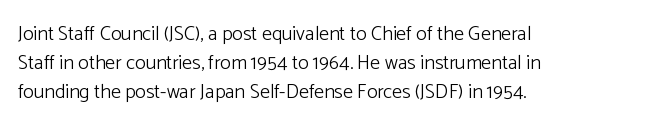
A normal amount of white space separates one row of letters from the next. The foot of each line stays bare and open. The ragged edge is on the right, which tells us the setting is flush left. This sample uses an upright cut, with every glyph sitting square on the baseline. No chunkiness to these letters — they're not bold. Does extra space separate the letters? No, they use regular spacing.
